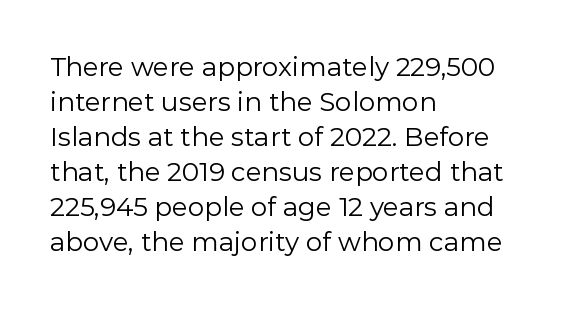
{"italic": "no", "bold": "no", "underline": "no", "align": "left", "line_spacing": "normal", "line_spacing_ratio": 1.35, "letter_spacing": "normal", "letter_spacing_em": 0.0, "glyph_px": 26}
